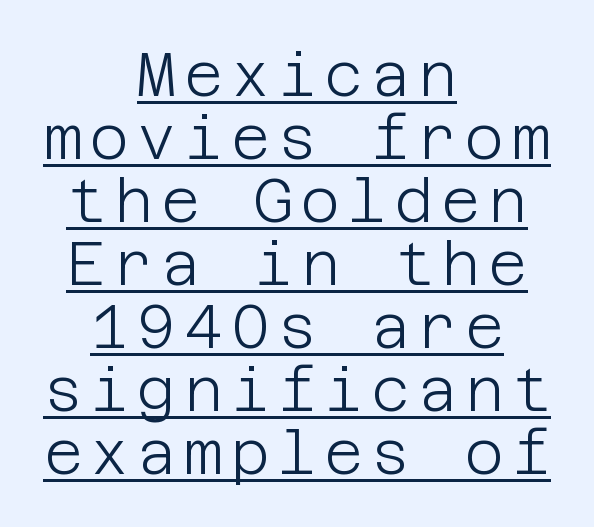
The image shows 60 px light sans-serif type, upright; set centered, tight line spacing (1.05x), underlined; low stroke contrast and a large x-height.
